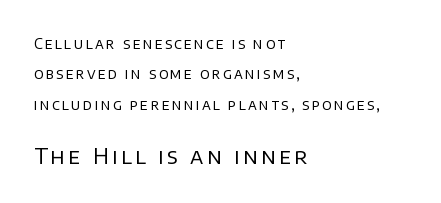
A student would notice the bottom passage is typeset larger than what precedes it. These lines stand farther apart than default settings would place them. This is the regular roman posture of the typeface. Each line starts at the same left margin while the right side varies.
